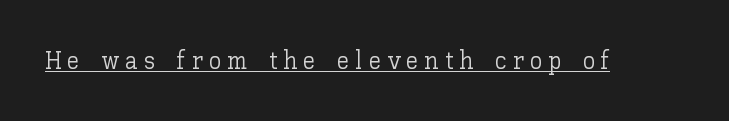
The image shows 25 px text type, upright; set unusually wide letter spacing (+0.24 em), underlined.
